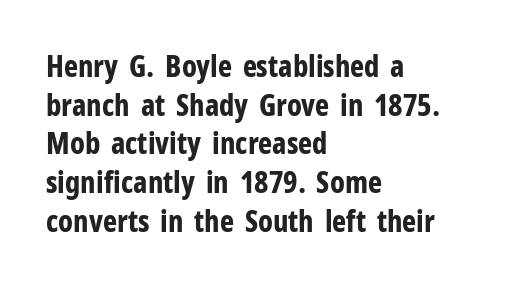
Q: Is the text bold? A: Yes.
Q: Is the text italic (slanted)? A: No, it is upright.
Q: Is the typeface a serif or a sans-serif typeface? A: Sans-serif.
Q: Is the text underlined? A: No.
Q: How is the paragraph aligned? A: Left-aligned.
Q: Is the spacing between letters normal or unusually wide? A: Normal.
Q: Is the spacing between lines tight, normal or loose? A: Normal.
Q: Width (condensed, normal, or wide)? A: Condensed.
Q: Stroke contrast? A: Low.
Q: x-height? A: Medium.
Q: Monospaced? A: No.
